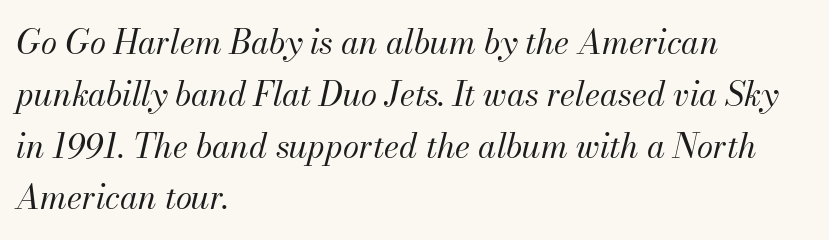
Q: Is the text bold? A: No.
Q: Is the text italic (slanted)? A: Yes, it leans right by about 13 degrees.
Q: Is the text underlined? A: No.
Q: How is the paragraph aligned? A: Left-aligned.
Q: Is the spacing between letters normal or unusually wide? A: Normal.
Q: Is the spacing between lines tight, normal or loose? A: Normal.
Q: Width (condensed, normal, or wide)? A: Normal.
Q: Stroke contrast? A: Medium.
Q: x-height? A: Small.
Q: Monospaced? A: No.
